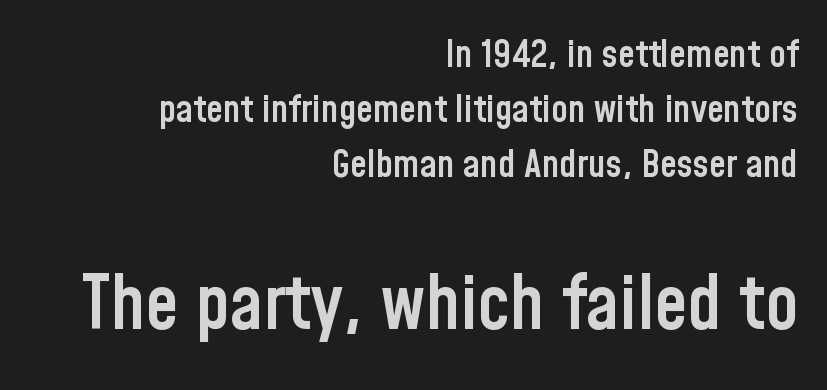
{"serif": "no", "italic": "no", "bold": "semi", "weight": "semibold", "width": "condensed", "stroke_contrast": "low", "x_height": "medium", "monospaced": "no", "underline": "no", "align": "right", "line_spacing": "normal", "line_spacing_ratio": 1.45, "letter_spacing": "normal", "letter_spacing_em": 0.0, "larger_block": "second", "size_ratio": 1.97, "glyph_px": 75}
